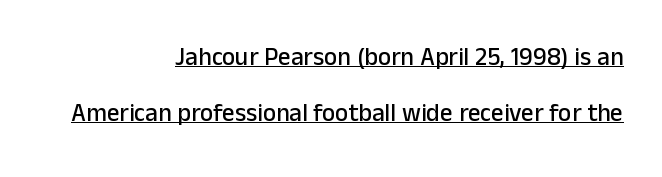
The image shows 25 px text type, upright; set right-aligned, loose line spacing (2.24x), normal letter spacing, underlined.
